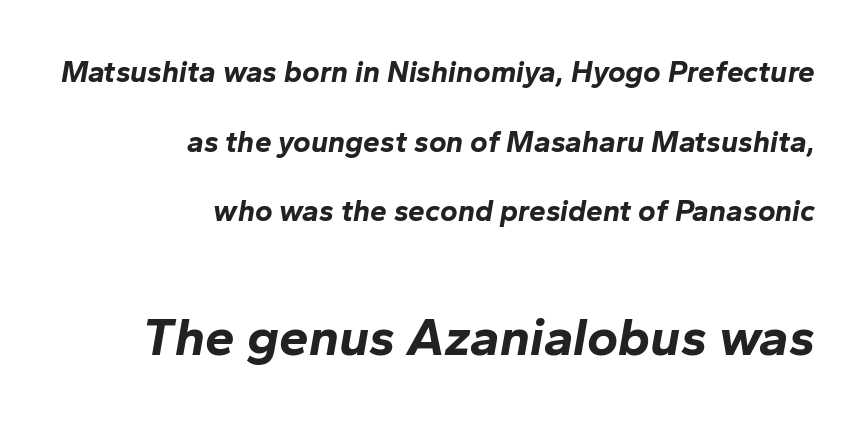
Q: Is the text bold? A: Yes.
Q: Is the text italic (slanted)? A: Yes, it leans right by about 10 degrees.
Q: Is the text underlined? A: No.
Q: How is the paragraph aligned? A: Right-aligned.
Q: Is the spacing between letters normal or unusually wide? A: Normal.
Q: Is the spacing between lines tight, normal or loose? A: Loose.
Q: Which block of text is set in a larger size, the first (top) or the second (bottom)? A: The second (bottom) one.
Q: Width (condensed, normal, or wide)? A: Normal.
Q: Stroke contrast? A: Low.
Q: x-height? A: Medium.
Q: Monospaced? A: No.
